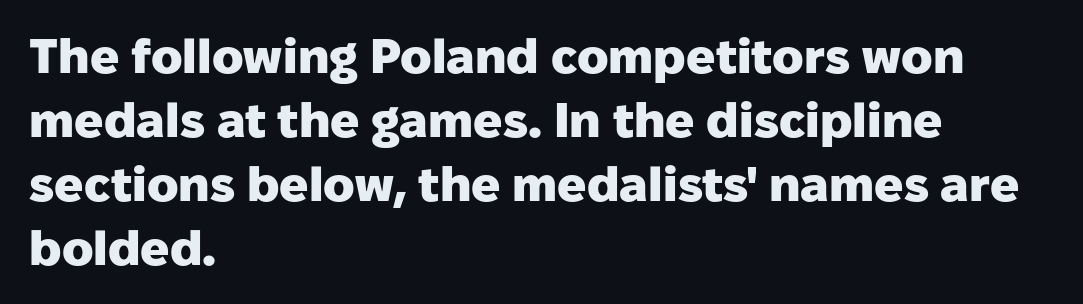
{"serif": "no", "italic": "no", "bold": "yes", "weight": "heavy", "width": "normal", "stroke_contrast": "low", "x_height": "medium", "monospaced": "no", "underline": "no", "align": "left", "line_spacing": "normal", "line_spacing_ratio": 1.33, "letter_spacing": "normal", "letter_spacing_em": 0.0, "glyph_px": 48}
